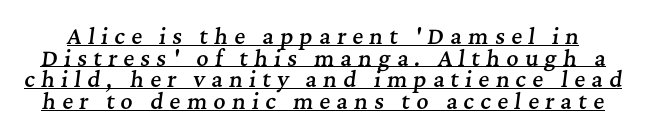
The image shows 21 px text type, italic (leaning right); set tight line spacing (1.03x), unusually wide letter spacing (+0.3 em), underlined.
